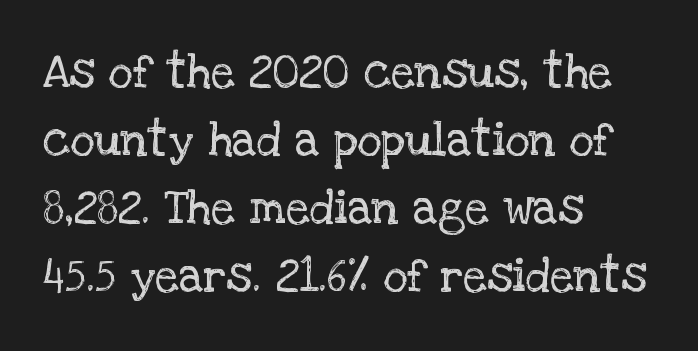
The image shows 47 px regular-weight serif type, upright; set left-aligned, normal line spacing (1.45x), normal letter spacing, not underlined; low stroke contrast and a large x-height.
